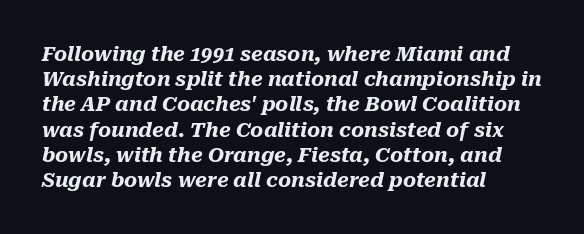
Bare-footed words on every line. Typeset ragged right — the left edge is the straight one. A typesetter would mark this as italic. Interline gaps are of average width in this sample. Spacing between characters is what you'd get straight out of the box.
